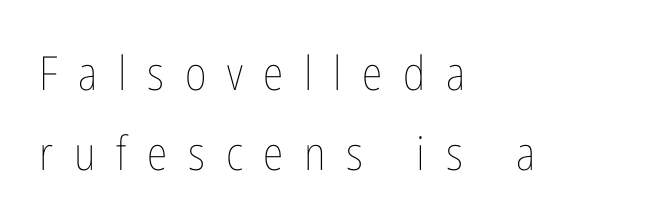
{"italic": "no", "bold": "no", "weight": "thin", "width": "condensed", "stroke_contrast": "low", "x_height": "medium", "monospaced": "no", "underline": "no", "align": "left", "line_spacing_ratio": 1.71, "letter_spacing": "wide", "letter_spacing_em": 0.44, "glyph_px": 47}
